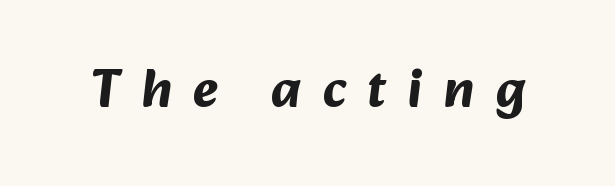
Q: Is the text bold? A: Yes.
Q: Is the typeface a serif or a sans-serif typeface? A: Sans-serif.
Q: Is the text underlined? A: No.
Q: Is the spacing between letters normal or unusually wide? A: Unusually wide.
Q: Width (condensed, normal, or wide)? A: Normal.
Q: Stroke contrast? A: Medium.
Q: x-height? A: Medium.
Q: Monospaced? A: No.
